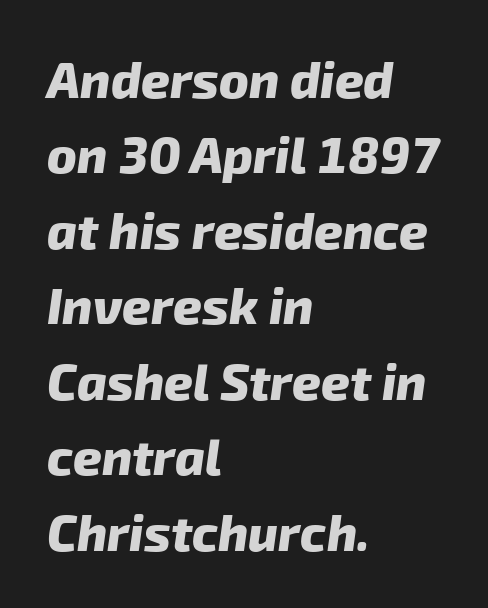
{"serif": "no", "bold": "yes", "weight": "heavy", "width": "normal", "stroke_contrast": "low", "x_height": "medium", "monospaced": "no", "underline": "no", "align": "left", "line_spacing": "normal", "line_spacing_ratio": 1.51, "letter_spacing": "normal", "letter_spacing_em": 0.0, "glyph_px": 50}
